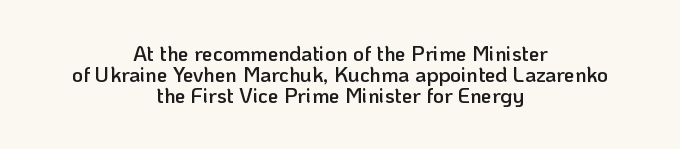
The image shows 21 px text type, upright; set centered, tight line spacing (0.99x), normal letter spacing, not underlined.
